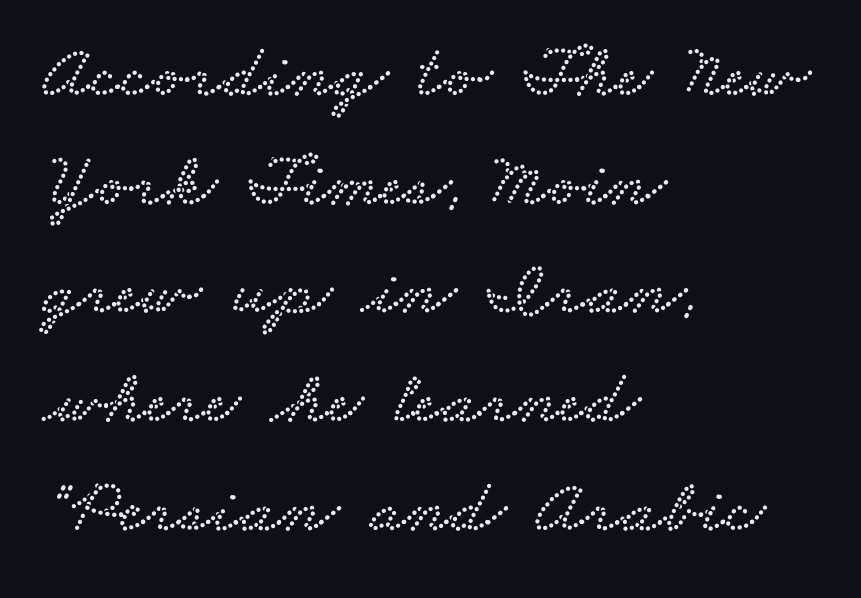
Standard letterfit; no display-style spreading of the glyphs. Leading matches the norm, producing a regular column. The rendering uses natural spacing where letterforms have individual widths. Line beginnings align vertically; line endings do not. Regarding serifs, this sample has them.
